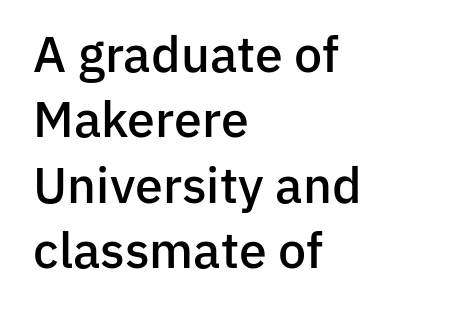
Q: Is the text bold? A: Semi-bold.
Q: Is the text italic (slanted)? A: No, it is upright.
Q: Is the typeface a serif or a sans-serif typeface? A: Sans-serif.
Q: Is the text underlined? A: No.
Q: How is the paragraph aligned? A: Left-aligned.
Q: Is the spacing between letters normal or unusually wide? A: Normal.
Q: Is the spacing between lines tight, normal or loose? A: Normal.
Q: Width (condensed, normal, or wide)? A: Normal.
Q: Stroke contrast? A: Low.
Q: x-height? A: Medium.
Q: Monospaced? A: No.
